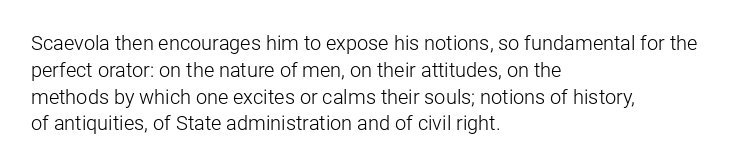
The image shows 20 px text type, upright; set left-aligned, normal line spacing (1.34x), normal letter spacing, not underlined.
